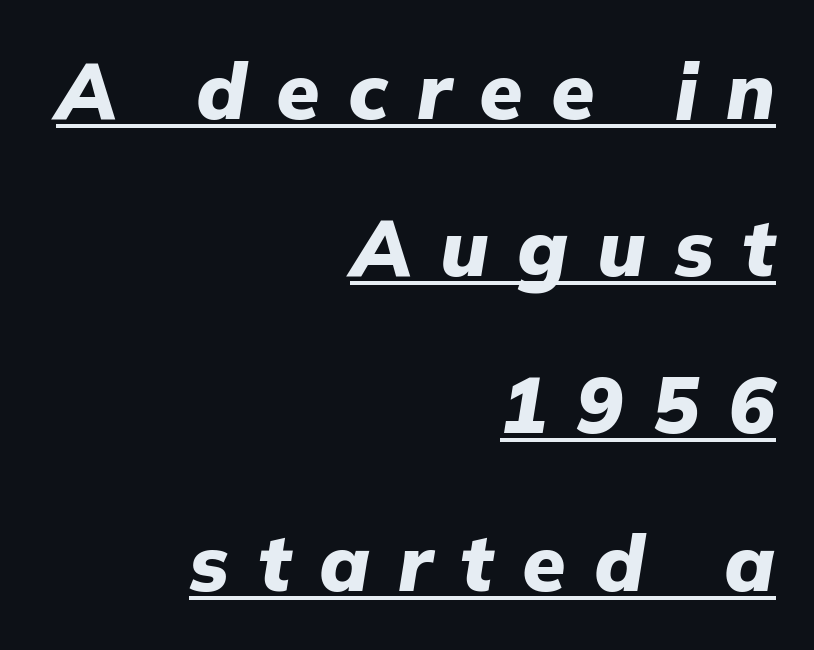
{"italic": "yes", "lean": "right", "slant_degrees": 9, "bold": "yes", "weight": "heavy", "width": "normal", "stroke_contrast": "low", "x_height": "medium", "monospaced": "no", "underline": "yes", "align": "right", "line_spacing": "loose", "line_spacing_ratio": 1.99, "letter_spacing": "wide", "letter_spacing_em": 0.36, "glyph_px": 79}
